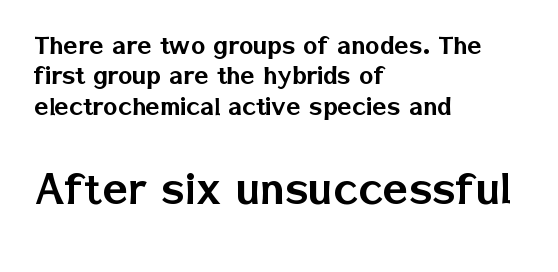
{"serif": "no", "italic": "no", "width": "normal", "stroke_contrast": "low", "x_height": "medium", "monospaced": "no", "underline": "no", "align": "left", "line_spacing": "tight", "line_spacing_ratio": 1.01, "letter_spacing": "normal", "letter_spacing_em": 0.0, "larger_block": "second", "size_ratio": 1.77, "glyph_px": 53}
